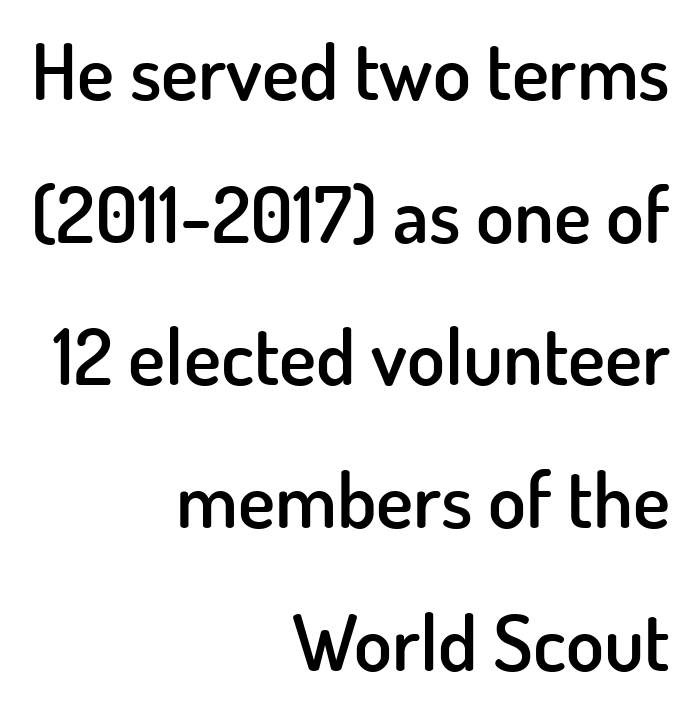
The image shows 78 px semibold sans-serif type, upright; set right-aligned, line spacing 1.83x, normal letter spacing, not underlined; low stroke contrast and a small x-height.
